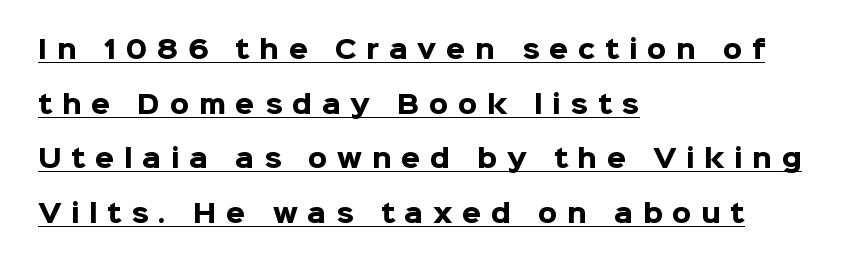
These words are printed bold, with thick strokes throughout. Underline: present. The letterforms stand isolated, each surrounded by extra space. Every row of glyphs begins at an identical x-position on the left. Notice the wide empty band between every row — that's loose leading. Posture: straight, roman, zero tilt.
